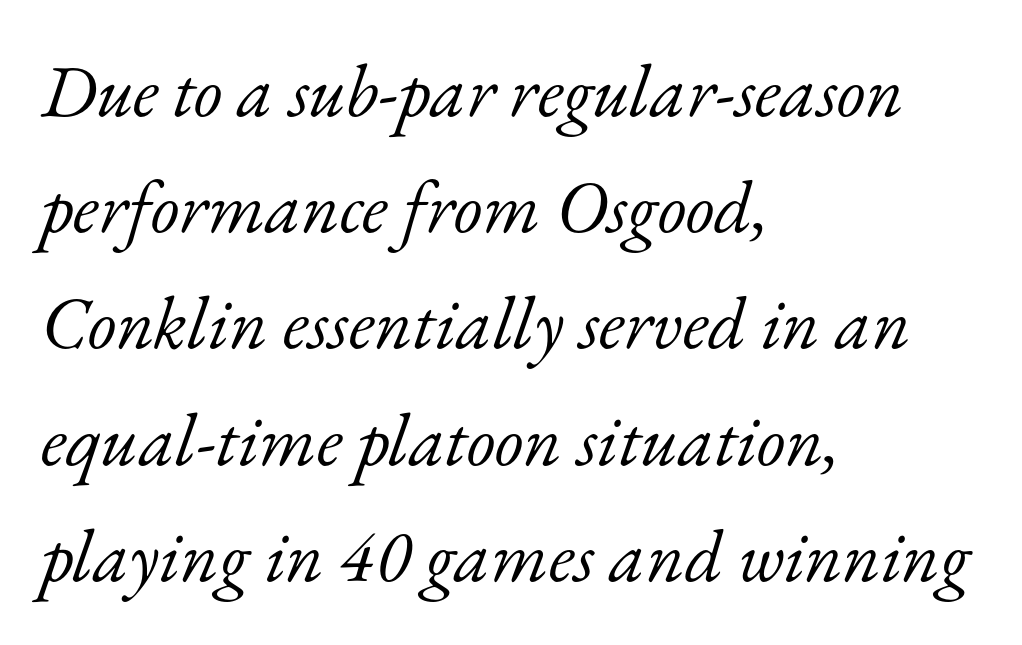
Q: Is the text bold? A: No.
Q: Is the text italic (slanted)? A: Yes, it leans right by about 17 degrees.
Q: Is the typeface a serif or a sans-serif typeface? A: Serif.
Q: Is the text underlined? A: No.
Q: How is the paragraph aligned? A: Left-aligned.
Q: Is the spacing between letters normal or unusually wide? A: Normal.
Q: Is the spacing between lines tight, normal or loose? A: Normal.
Q: Width (condensed, normal, or wide)? A: Normal.
Q: Stroke contrast? A: Low.
Q: x-height? A: Small.
Q: Monospaced? A: No.
